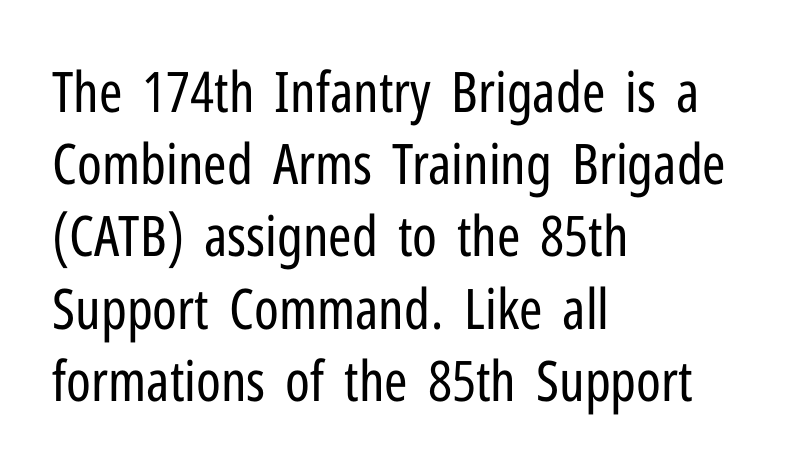
The image shows 56 px regular-weight, condensed sans-serif type, upright; set left-aligned, normal line spacing (1.29x), normal letter spacing, not underlined; low stroke contrast and a medium x-height.
